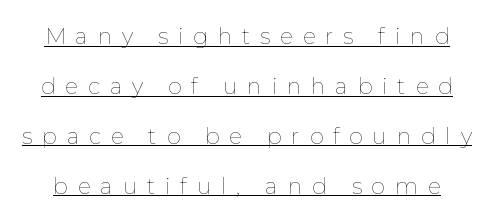
The letterforms sit at book weight or below. Notice how a bar underscores the lettering throughout. What stands out about the letter spacing? Its width — letters are far apart. Does the lettering tilt? It doesn't — this is upright. Interline gaps are noticeably wide in this sample.
